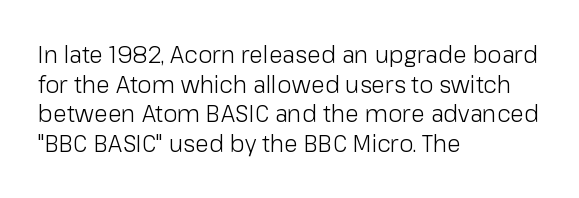
The image shows 23 px text type, upright; set left-aligned, normal line spacing (1.29x), normal letter spacing, not underlined.
